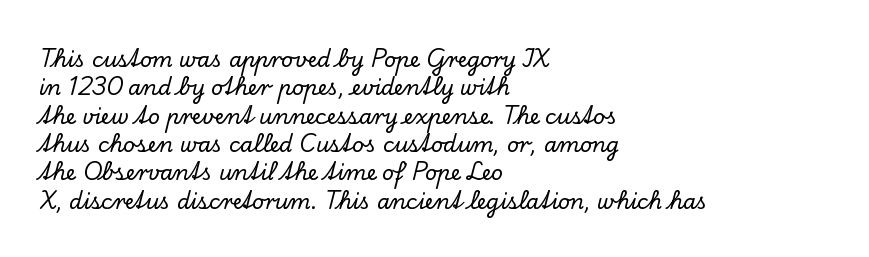
{"underline": "no", "align": "left", "line_spacing": "normal", "line_spacing_ratio": 1.35, "letter_spacing": "normal", "letter_spacing_em": 0.0, "glyph_px": 21}
